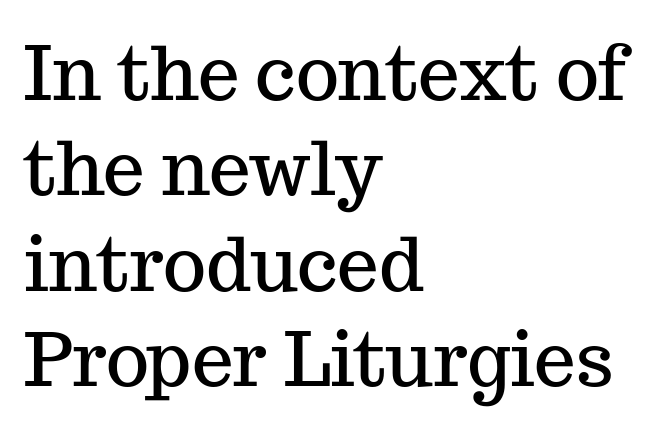
{"serif": "yes", "italic": "no", "width": "normal", "stroke_contrast": "medium", "x_height": "medium", "monospaced": "no", "underline": "no", "align": "left", "line_spacing": "normal", "line_spacing_ratio": 1.29, "letter_spacing": "normal", "letter_spacing_em": 0.0, "glyph_px": 74}
